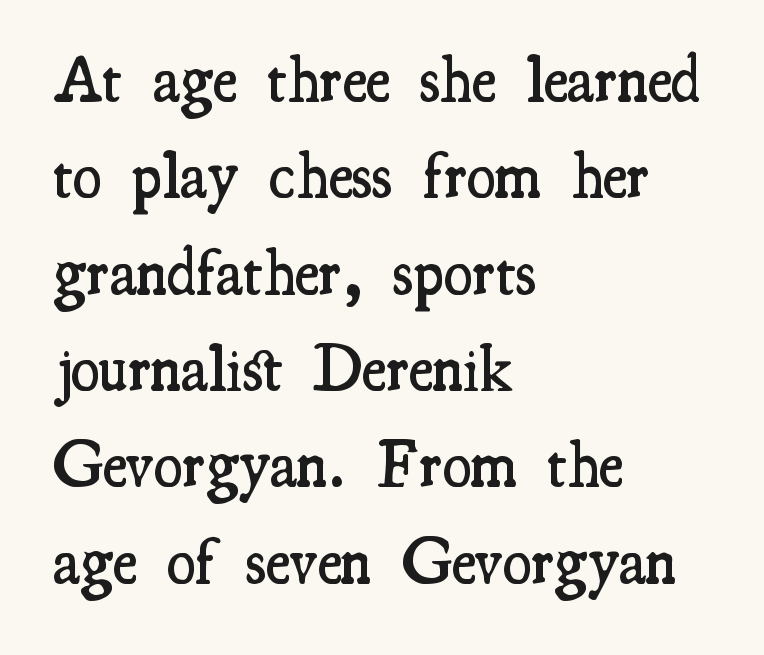
The image shows 66 px semibold, condensed serif type, upright; set left-aligned, normal line spacing (1.46x), normal letter spacing, not underlined; medium stroke contrast and a small x-height.
